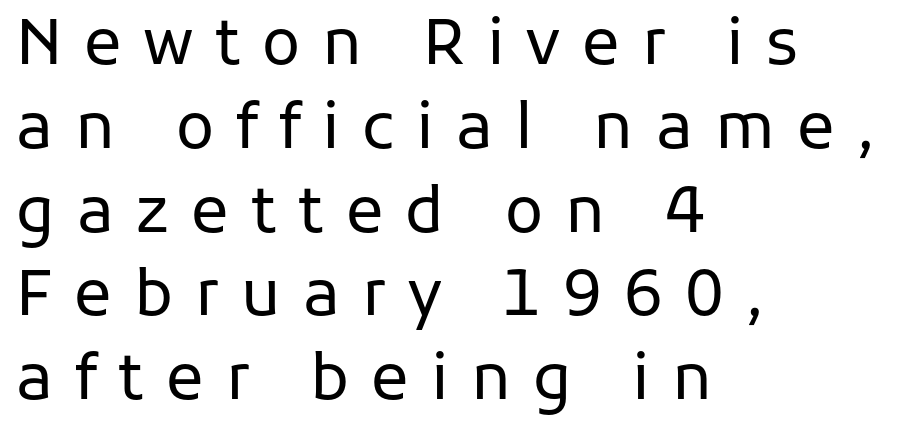
The image shows 63 px regular-weight sans-serif type, upright; set left-aligned, normal line spacing (1.33x), unusually wide letter spacing (+0.35 em), not underlined; low stroke contrast and a medium x-height.
